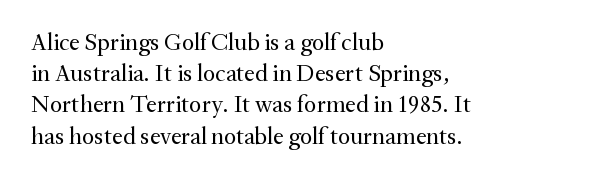
The ragged edge is on the right, which tells us the setting is flush left. The passage shown is not underscored anywhere. These lines were composed using upright roman letters. This sample uses plain, unmodified letter spacing. Reading down the column, the eye jumps a familiar distance to each next line.
